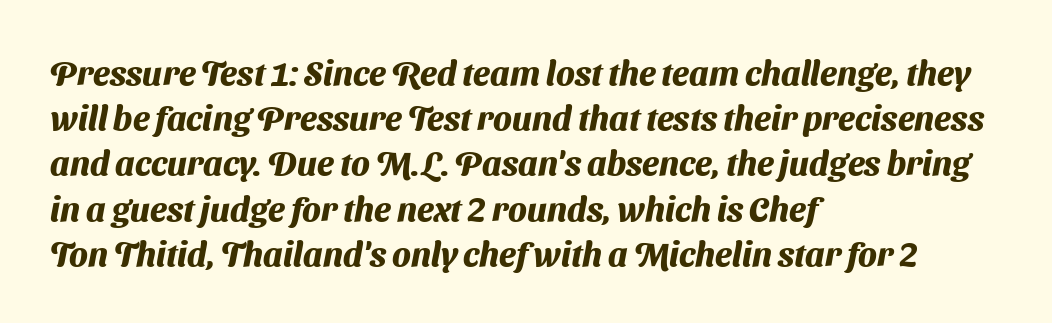
The image shows 34 px heavy sans-serif type; set left-aligned, normal line spacing (1.33x), normal letter spacing, not underlined; medium stroke contrast and a medium x-height.
